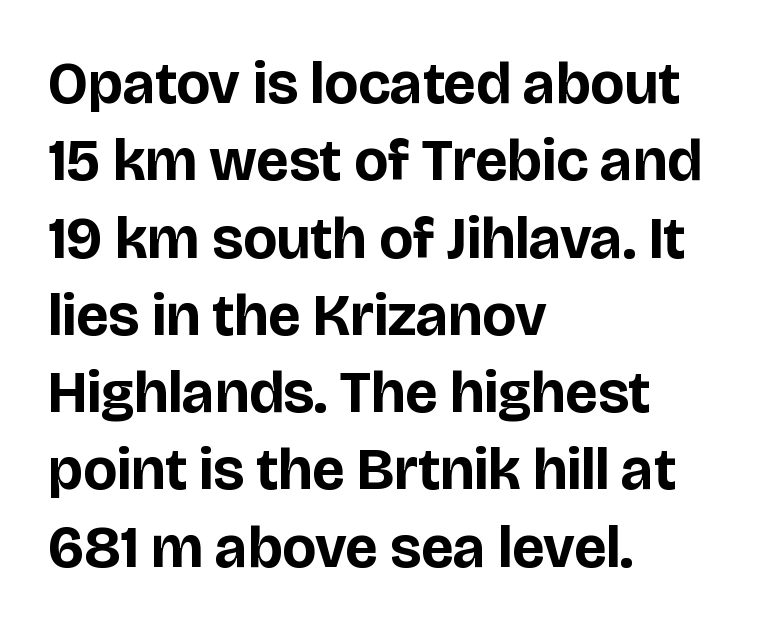
Q: Is the text bold? A: Yes.
Q: Is the text italic (slanted)? A: No, it is upright.
Q: Is the typeface a serif or a sans-serif typeface? A: Sans-serif.
Q: Is the text underlined? A: No.
Q: How is the paragraph aligned? A: Left-aligned.
Q: Is the spacing between letters normal or unusually wide? A: Normal.
Q: Is the spacing between lines tight, normal or loose? A: Normal.
Q: Width (condensed, normal, or wide)? A: Normal.
Q: Stroke contrast? A: Low.
Q: x-height? A: Large.
Q: Monospaced? A: No.
